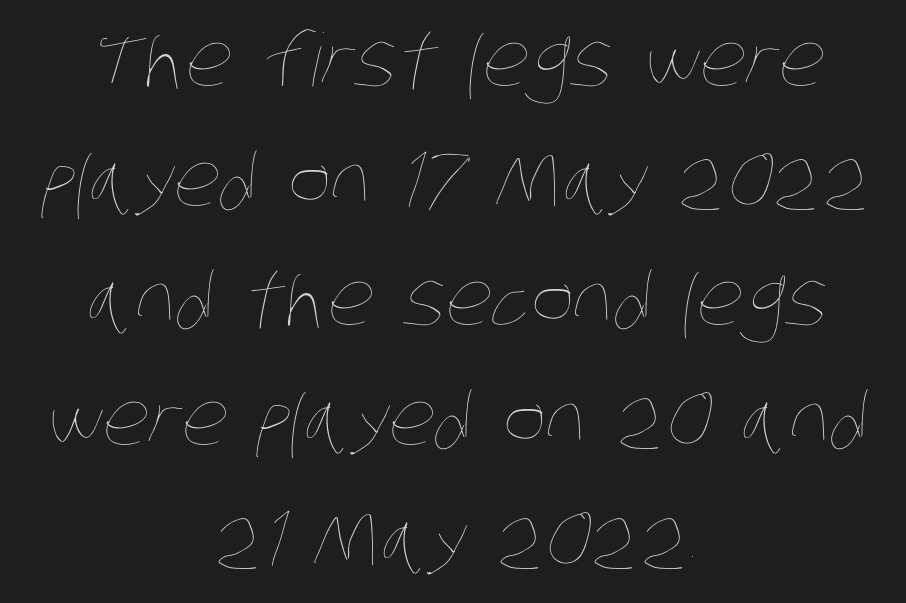
You could call the tracking neutral — neither tight nor loose. The whitespace from short lines is split evenly between both sides. Baseline-to-baseline distance is the conventional proportion of letter height. Varying glyph widths throughout — classic text-font behaviour.
